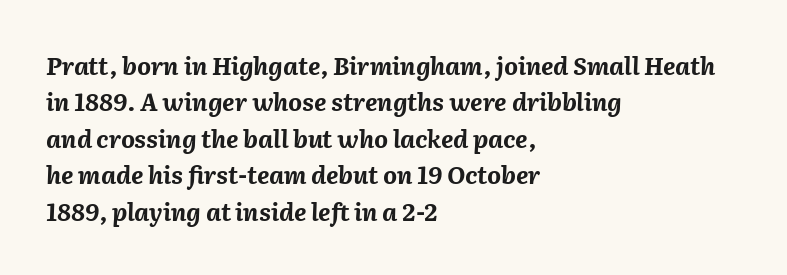
Teacher's note: observe the even left margin — that is flush-left alignment. Spacing between characters is what you'd get straight out of the box. The rows are spaced the way most documents space them. The rendering uses a bold face; every stroke is thick and dark. The typography opts for an oblique posture over an upright one.
